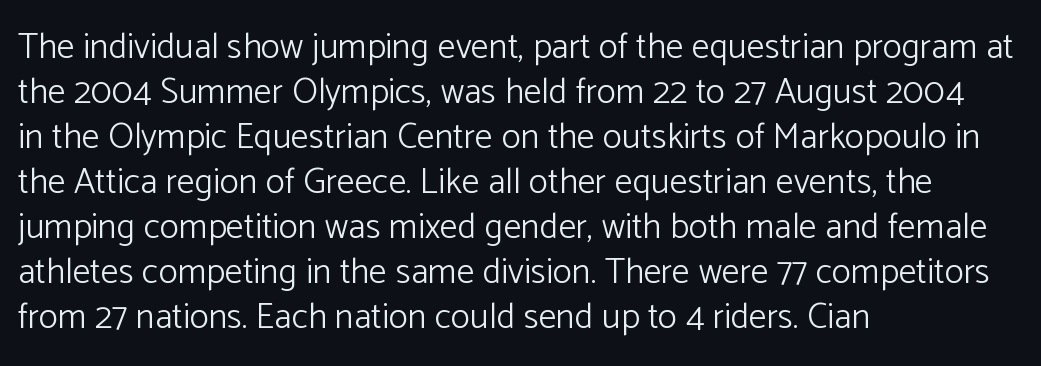
Is the letter spacing exaggerated? No — it looks like the ordinary default. All the whitespace from short lines collects on the right. Upright lettering throughout. The zone under the glyphs is completely vacant.
